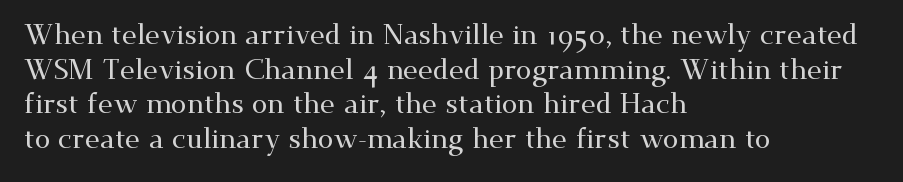
The image shows 28 px wide serif type, upright; set left-aligned, line spacing 1.24x, normal letter spacing, not underlined; medium stroke contrast and a small x-height.
